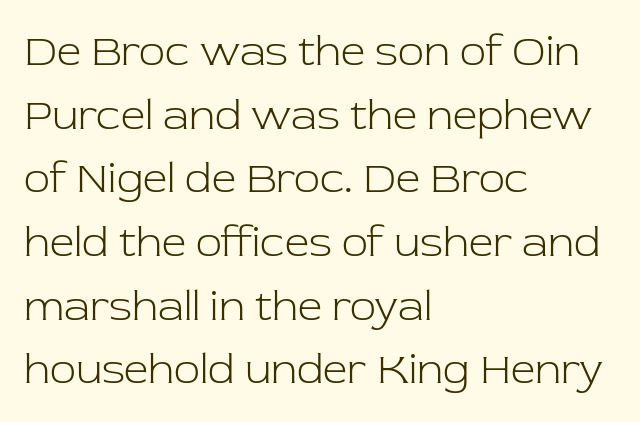
Q: Is the text bold? A: No.
Q: Is the text italic (slanted)? A: No, it is upright.
Q: Is the typeface a serif or a sans-serif typeface? A: Serif.
Q: Is the text underlined? A: No.
Q: How is the paragraph aligned? A: Left-aligned.
Q: Is the spacing between letters normal or unusually wide? A: Normal.
Q: Is the spacing between lines tight, normal or loose? A: Normal.
Q: Width (condensed, normal, or wide)? A: Normal.
Q: Stroke contrast? A: Low.
Q: x-height? A: Medium.
Q: Monospaced? A: No.
